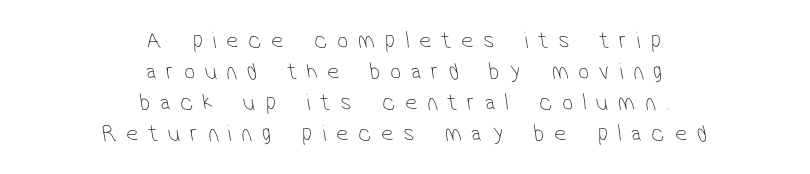
The strokes carry an ordinary text weight at most. Horizontal bands of white between lines are of average thickness. Does the copy run flush right? No — it is centered line by line. Check the space under the baseline: it is left empty.
